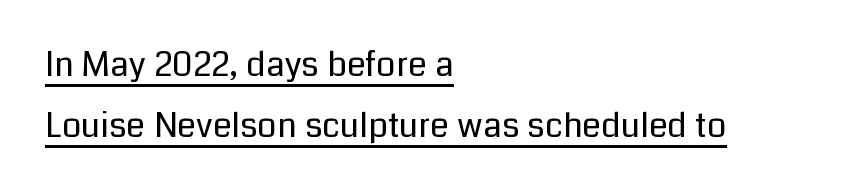
{"serif": "no", "italic": "no", "bold": "no", "weight": "regular", "width": "normal", "stroke_contrast": "low", "x_height": "medium", "monospaced": "no", "underline": "yes", "align": "left", "line_spacing_ratio": 1.8, "letter_spacing": "normal", "letter_spacing_em": 0.0, "glyph_px": 34}
